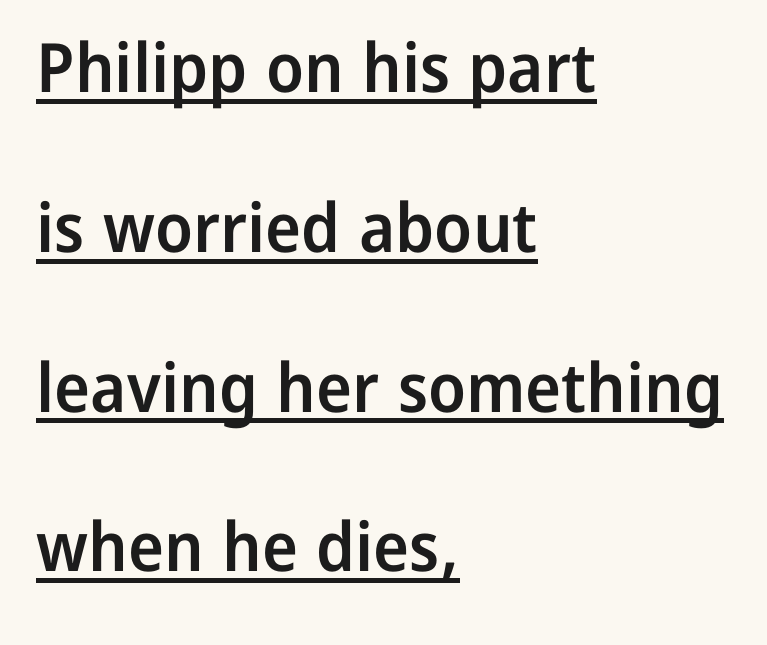
If you drew a line through each stem, it would be perfectly vertical. The compositor pushed each line to the left boundary. A baseline rule has been typeset under these characters. Nobody touched the tracking dial on this one. A typesetter would call this leading open, well beyond the default.
